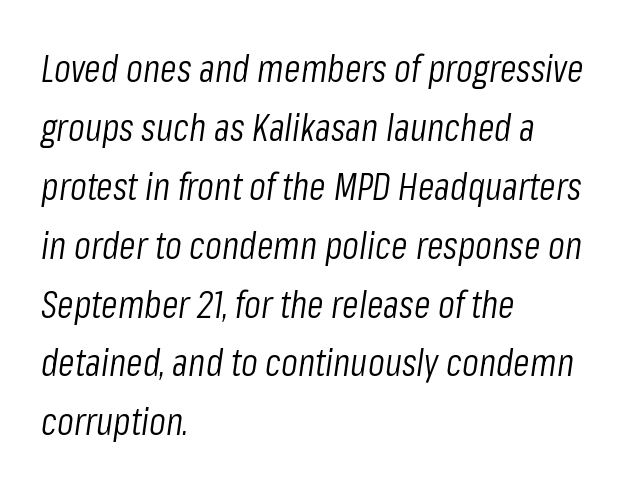
Q: Is the text bold? A: No.
Q: Is the text italic (slanted)? A: Yes, it leans right by about 8 degrees.
Q: Is the text underlined? A: No.
Q: How is the paragraph aligned? A: Left-aligned.
Q: Is the spacing between letters normal or unusually wide? A: Normal.
Q: Is the spacing between lines tight, normal or loose? A: Normal.
Q: Width (condensed, normal, or wide)? A: Condensed.
Q: Stroke contrast? A: Low.
Q: x-height? A: Medium.
Q: Monospaced? A: No.
